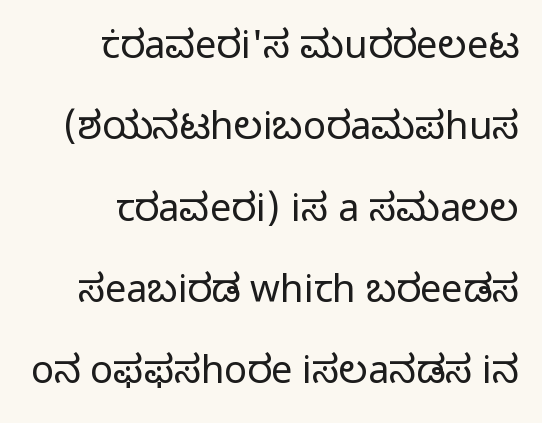
Q: Is the text bold? A: No.
Q: Is the text italic (slanted)? A: No, it is upright.
Q: Is the typeface a serif or a sans-serif typeface? A: Sans-serif.
Q: Is the text underlined? A: No.
Q: How is the paragraph aligned? A: Right-aligned.
Q: Is the spacing between letters normal or unusually wide? A: Normal.
Q: Is the spacing between lines tight, normal or loose? A: Loose.
Q: Width (condensed, normal, or wide)? A: Normal.
Q: Stroke contrast? A: Low.
Q: x-height? A: Medium.
Q: Monospaced? A: No.
